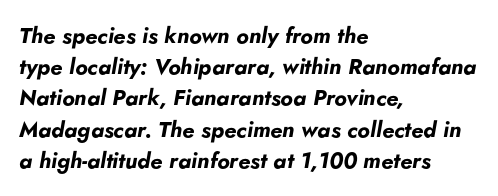
{"italic": "yes", "lean": "right", "slant_degrees": 5, "bold": "yes", "underline": "no", "align": "left", "line_spacing": "normal", "line_spacing_ratio": 1.42, "letter_spacing": "normal", "letter_spacing_em": 0.0, "glyph_px": 22}
